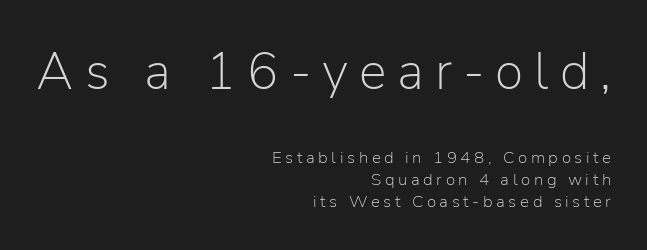
The designer went with a sans here, leaving each stem footless. Larger block? The one above; the one below is distinctly smaller. Note the varied advance widths — an 'i' is clearly narrower than an 'm'. Every character sits straight up, as roman type does. Underlining? Definitely not there.
